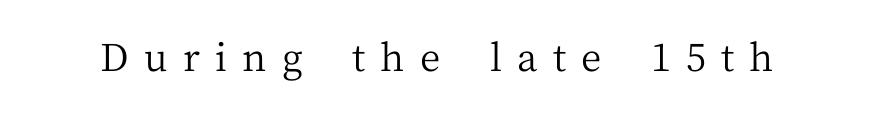
Q: Is the text bold? A: No.
Q: Is the text italic (slanted)? A: No, it is upright.
Q: Is the typeface a serif or a sans-serif typeface? A: Serif.
Q: Is the text underlined? A: No.
Q: Is the spacing between letters normal or unusually wide? A: Unusually wide.
Q: Width (condensed, normal, or wide)? A: Normal.
Q: Stroke contrast? A: Medium.
Q: x-height? A: Medium.
Q: Monospaced? A: No.
